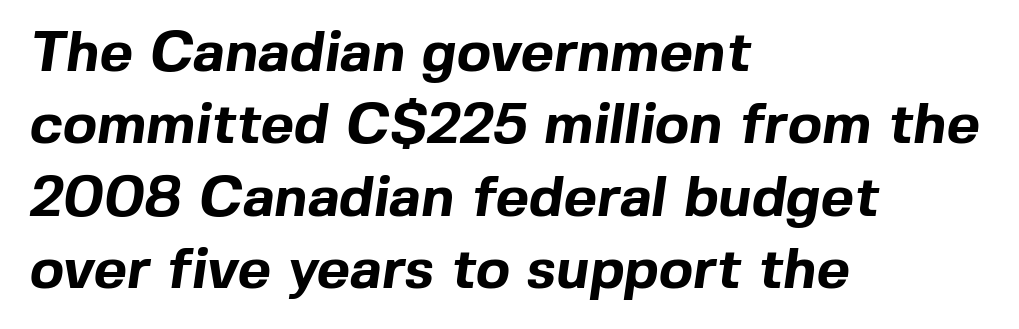
The image shows 57 px bold sans-serif type; set left-aligned, normal line spacing (1.27x), normal letter spacing, not underlined; a medium x-height.
